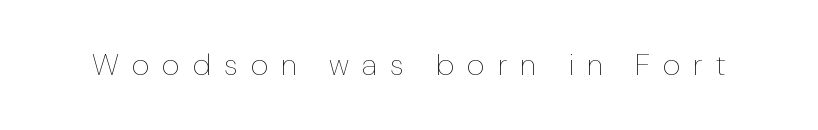
The image shows 30 px thin type, upright; set unusually wide letter spacing (+0.44 em), not underlined; low stroke contrast and a medium x-height.
